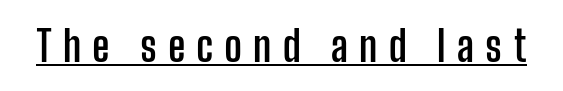
Glyph-to-glyph distance is far greater than everyday printed text. A typesetter would call this proportional, since set widths differ per character. Looks like someone drew a line under every word here. Look at the stroke-to-counter ratio: heavy, a bold.
